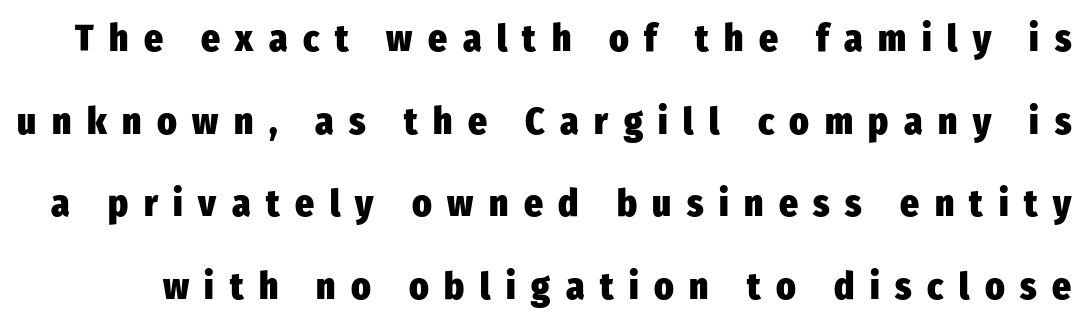
{"serif": "no", "italic": "no", "bold": "yes", "weight": "heavy", "width": "condensed", "stroke_contrast": "low", "x_height": "medium", "monospaced": "no", "underline": "no", "line_spacing": "loose", "line_spacing_ratio": 2.23, "letter_spacing": "wide", "letter_spacing_em": 0.42, "glyph_px": 37}
